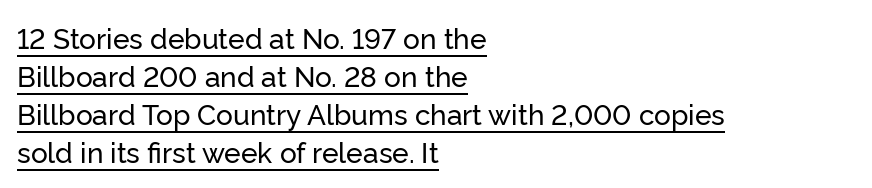
Looks like someone drew a line under every word here. A typesetter would label this face a sans. This block has exactly the height ordinary leading produces. If you drew a ruler down the left edge, every line would touch it. The type is set solid horizontally, with unmodified tracking.
